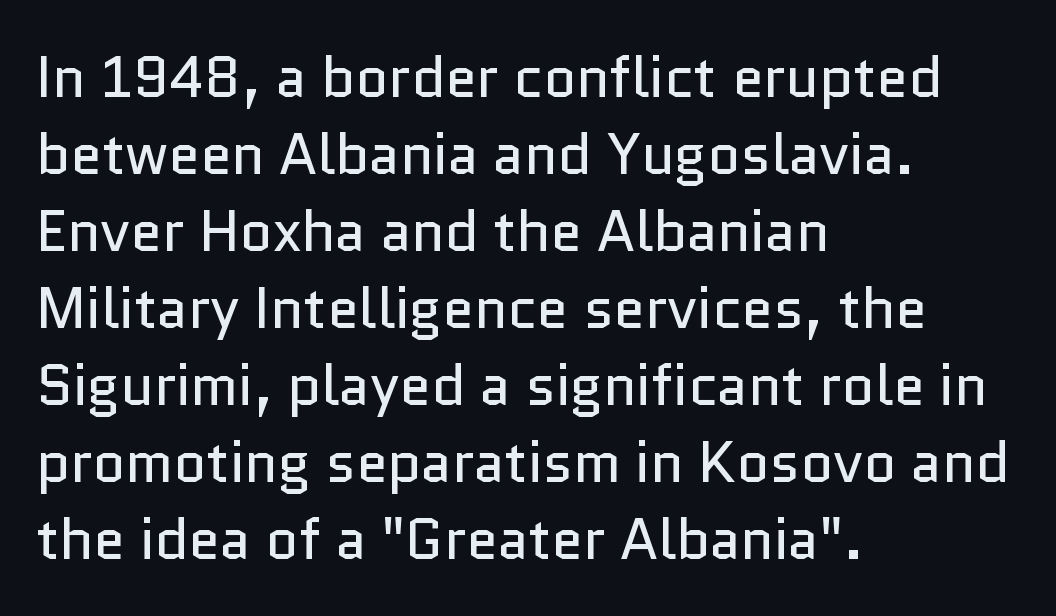
The image shows 57 px regular-weight sans-serif type, upright; set left-aligned, normal line spacing (1.35x), normal letter spacing, not underlined; low stroke contrast and a medium x-height.
